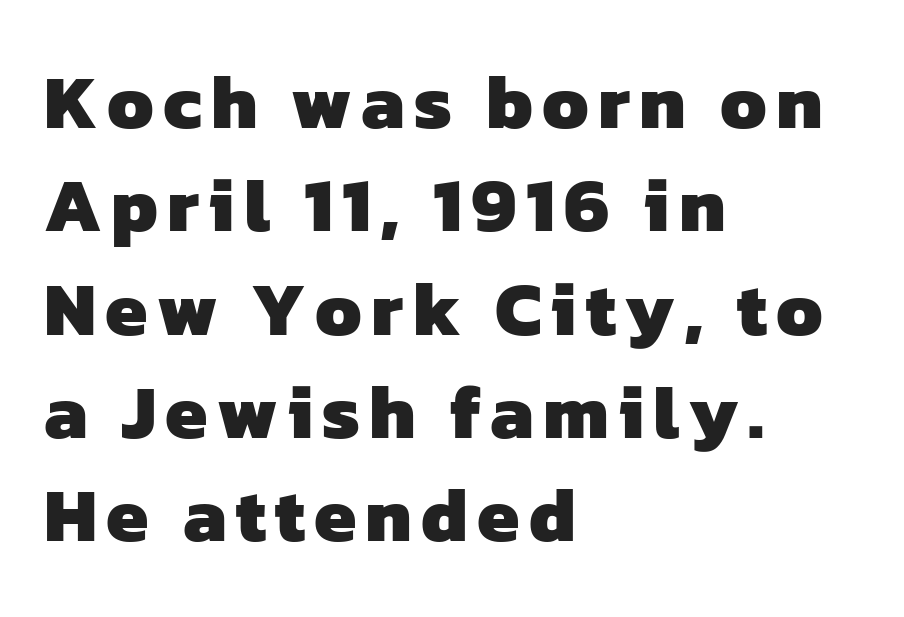
The image shows 76 px heavy sans-serif type; set left-aligned, normal line spacing (1.36x), not underlined; low stroke contrast and a medium x-height.
